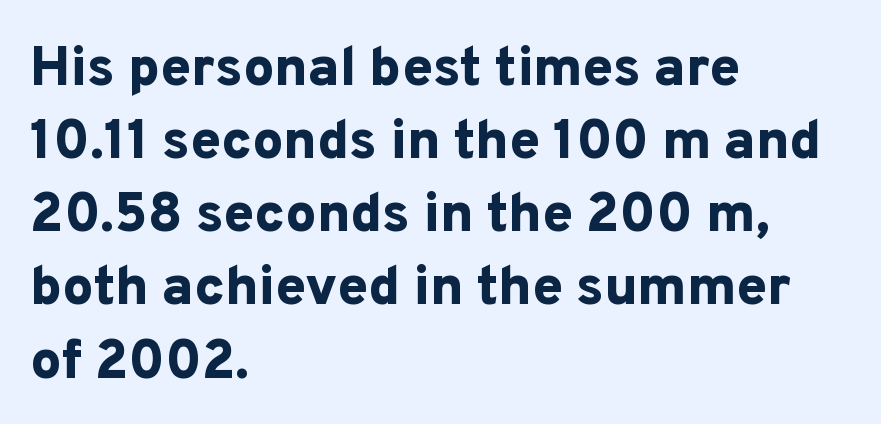
The image shows 55 px bold sans-serif type, upright; set left-aligned, normal line spacing (1.33x), normal letter spacing, not underlined; low stroke contrast and a medium x-height.
